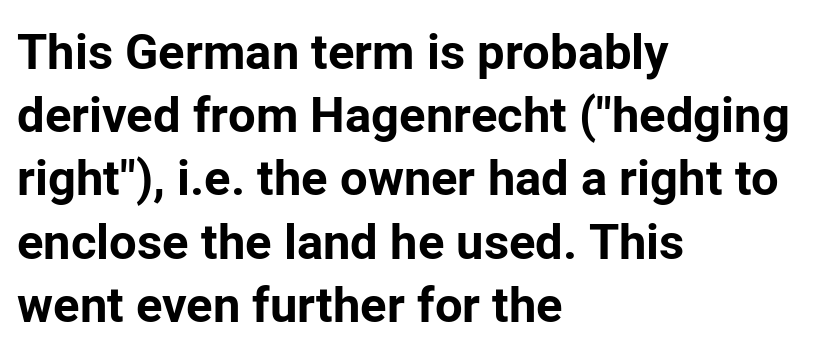
Q: Is the text bold? A: Yes.
Q: Is the text italic (slanted)? A: No, it is upright.
Q: Is the typeface a serif or a sans-serif typeface? A: Sans-serif.
Q: Is the text underlined? A: No.
Q: How is the paragraph aligned? A: Left-aligned.
Q: Is the spacing between letters normal or unusually wide? A: Normal.
Q: Is the spacing between lines tight, normal or loose? A: Normal.
Q: Width (condensed, normal, or wide)? A: Normal.
Q: Stroke contrast? A: Low.
Q: x-height? A: Medium.
Q: Monospaced? A: No.
